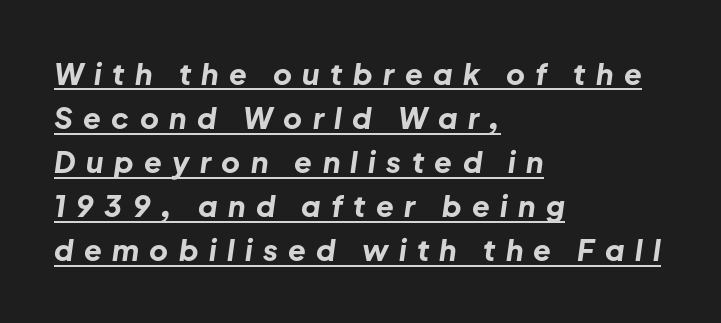
{"italic": "yes", "lean": "right", "slant_degrees": 8, "bold": "yes", "weight": "bold", "width": "normal", "stroke_contrast": "low", "x_height": "medium", "monospaced": "no", "underline": "yes", "align": "left", "line_spacing": "normal", "line_spacing_ratio": 1.52, "letter_spacing": "wide", "letter_spacing_em": 0.36, "glyph_px": 29}
